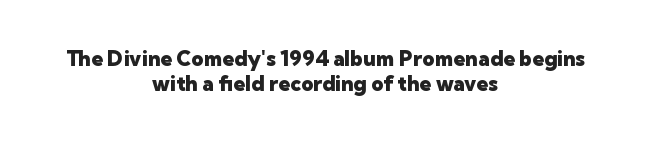
Each word holds together tightly as a unit, with standard inter-letter gaps. The space directly below the letters is spotless. This is roman type, the default non-slanted kind. The rag falls on both sides of this text block equally. Chunky letters — that's bold for sure.
